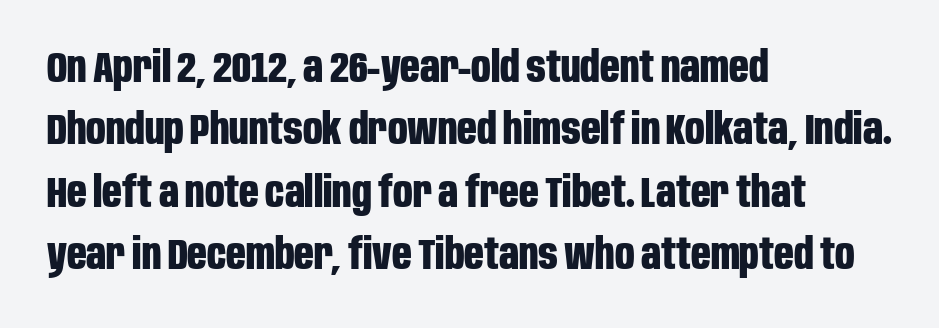
{"serif": "no", "italic": "no", "bold": "yes", "weight": "bold", "width": "condensed", "stroke_contrast": "low", "x_height": "large", "monospaced": "no", "underline": "no", "align": "left", "line_spacing": "normal", "line_spacing_ratio": 1.45, "letter_spacing": "normal", "letter_spacing_em": 0.0, "glyph_px": 43}
